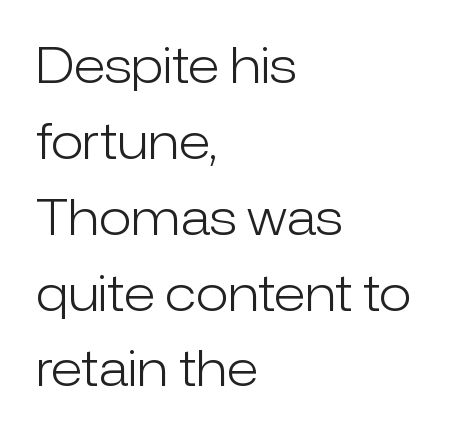
Line spacing here is normal. A clean baseline with only descenders dipping below it. The letters advance in unequal steps, a hallmark of proportional type. Spacing between characters is what you'd get straight out of the box. All the whitespace from short lines collects on the right.
